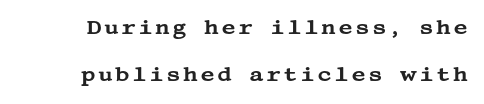
{"italic": "no", "underline": "no", "line_spacing": "loose", "line_spacing_ratio": 2.36, "glyph_px": 20}
